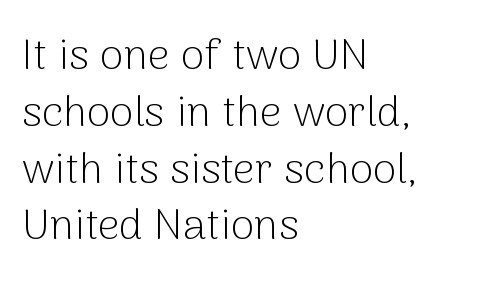
The image shows 43 px light sans-serif type, upright; set left-aligned, normal line spacing (1.32x), normal letter spacing, not underlined; low stroke contrast and a medium x-height.
